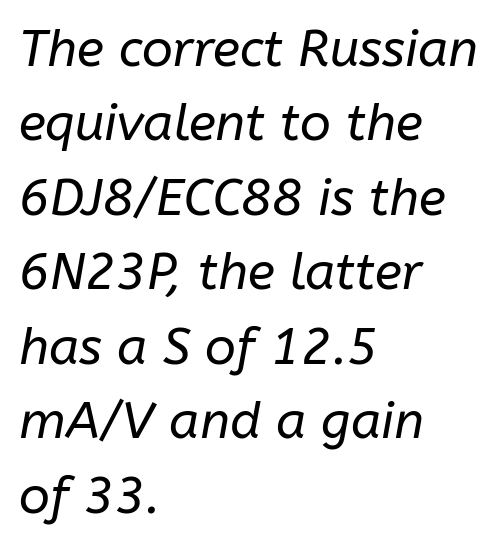
The image shows 51 px regular-weight type, italic (leaning right); set left-aligned, normal line spacing (1.46x), normal letter spacing, not underlined; low stroke contrast and a medium x-height.
